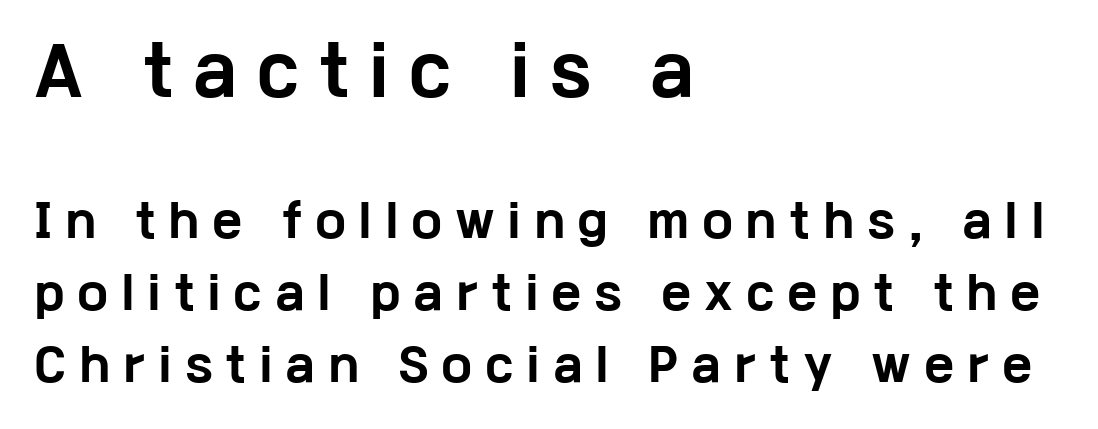
Chunky letters — that's bold for sure. How would I describe the line gaps? Plain and ordinary. Check where the strokes stop: nothing finishes them off — pure sans. A clean baseline with only descenders dipping below it. Is this a fixed-width face? No — the glyphs have proportional, varying widths. This sample uses expanded letter spacing, leaving extra air between glyphs.
